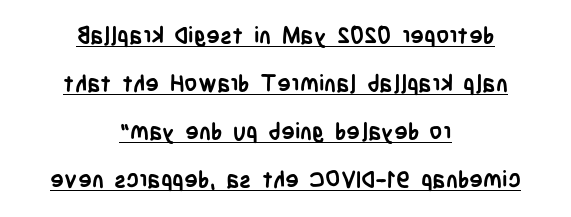
Q: Is the text bold? A: Yes.
Q: Is the text italic (slanted)? A: No, it is upright.
Q: Is the text underlined? A: Yes.
Q: How is the paragraph aligned? A: Centered.
Q: Is the spacing between letters normal or unusually wide? A: Normal.
Q: Is the spacing between lines tight, normal or loose? A: Loose.
